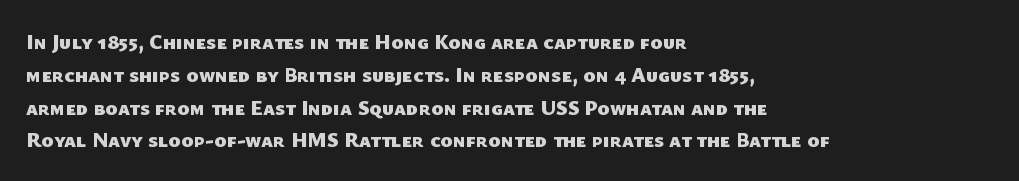
The image shows 21 px bold type; set left-aligned, normal line spacing (1.56x), normal letter spacing, not underlined.
